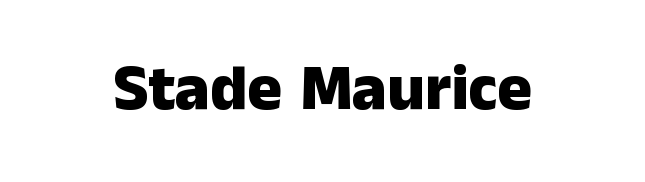
{"serif": "no", "italic": "no", "bold": "yes", "weight": "heavy", "width": "normal", "stroke_contrast": "low", "x_height": "medium", "monospaced": "no", "underline": "no", "letter_spacing": "normal", "letter_spacing_em": 0.0, "glyph_px": 65}
